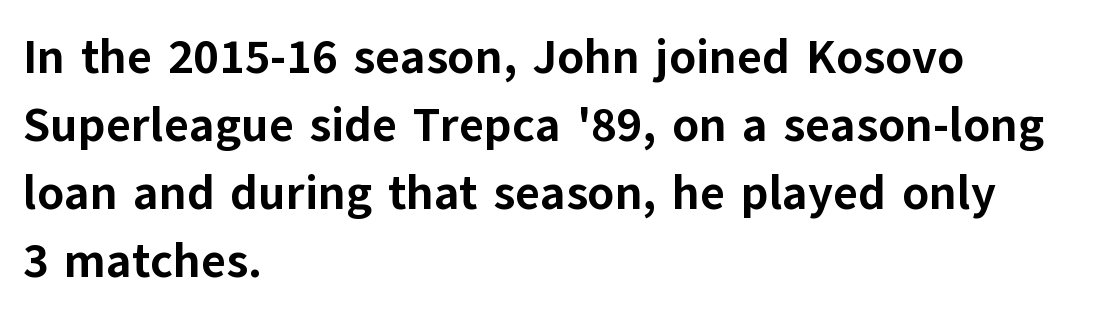
{"serif": "no", "italic": "no", "bold": "yes", "weight": "bold", "width": "normal", "stroke_contrast": "low", "x_height": "medium", "monospaced": "no", "underline": "no", "align": "left", "line_spacing": "normal", "line_spacing_ratio": 1.42, "letter_spacing": "normal", "letter_spacing_em": 0.0, "glyph_px": 48}
